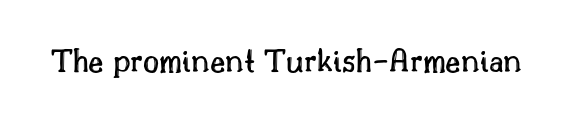
Q: Is the text italic (slanted)? A: No, it is upright.
Q: Is the text underlined? A: No.
Q: Is the spacing between letters normal or unusually wide? A: Normal.
Q: Width (condensed, normal, or wide)? A: Normal.
Q: x-height? A: Small.
Q: Monospaced? A: No.
